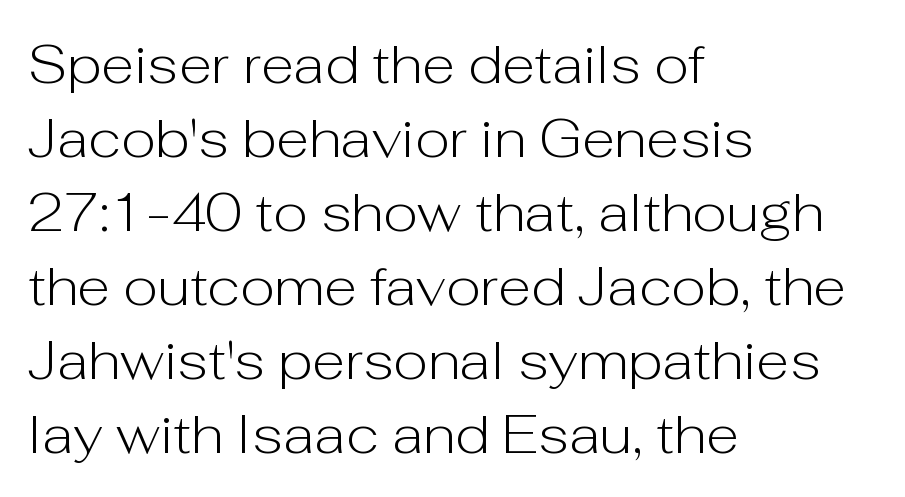
The image shows 54 px light sans-serif type, upright; set left-aligned, normal line spacing (1.37x), normal letter spacing, not underlined; low stroke contrast and a medium x-height.
